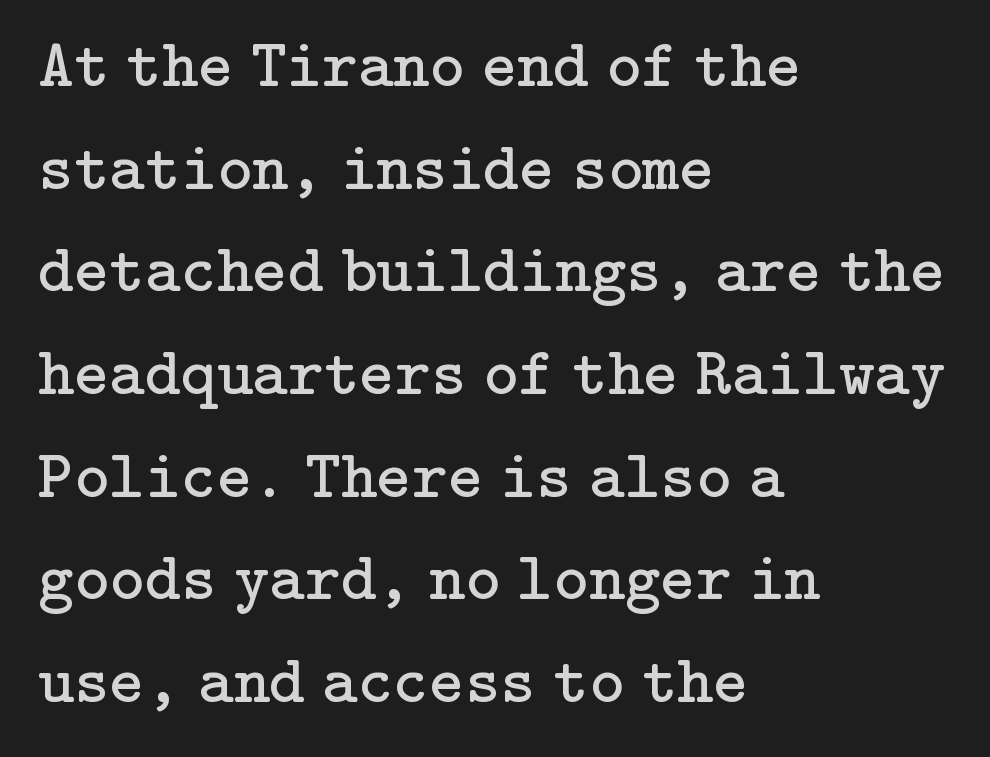
The image shows 68 px regular-weight serif type, upright; set left-aligned, normal line spacing (1.51x), normal letter spacing, not underlined; low stroke contrast and a medium x-height.
